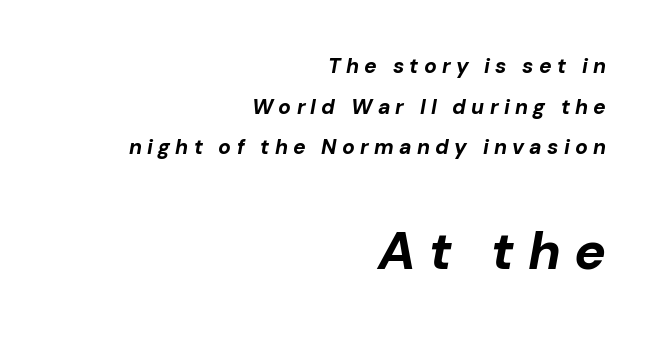
The image shows 53 px bold type, italic (leaning right); set right-aligned, loose line spacing (1.93x), unusually wide letter spacing (+0.25 em), not underlined; the second (bottom) block is 2.52x larger; low stroke contrast and a medium x-height.
